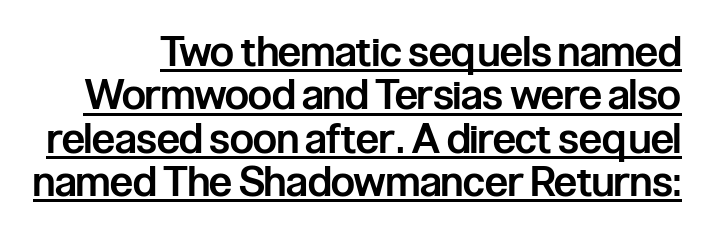
The passage shown is underscored from start to finish. The font's upright variant was chosen for this text. Regarding serifs, this sample does without them. Standard letterfit; no display-style spreading of the glyphs.
